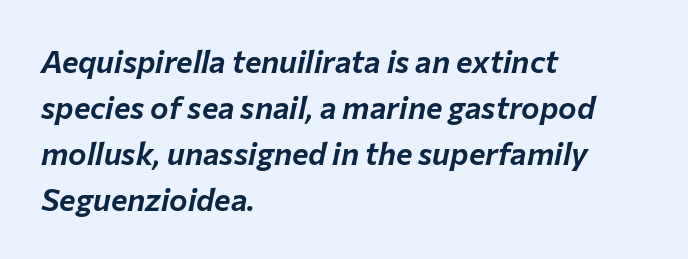
{"italic": "yes", "lean": "right", "slant_degrees": 12, "width": "normal", "stroke_contrast": "low", "x_height": "medium", "monospaced": "no", "underline": "no", "align": "left", "line_spacing": "normal", "line_spacing_ratio": 1.48, "letter_spacing": "normal", "letter_spacing_em": 0.0, "glyph_px": 31}
